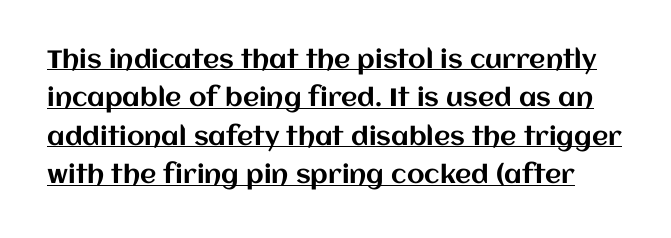
Baseline-to-baseline distance is the conventional proportion of letter height. Every stem runs plumb, perpendicular to the baseline. Compared with typical body copy, the letter spacing here is the same. Is there an underline? Yes — a line sits under the letters.
